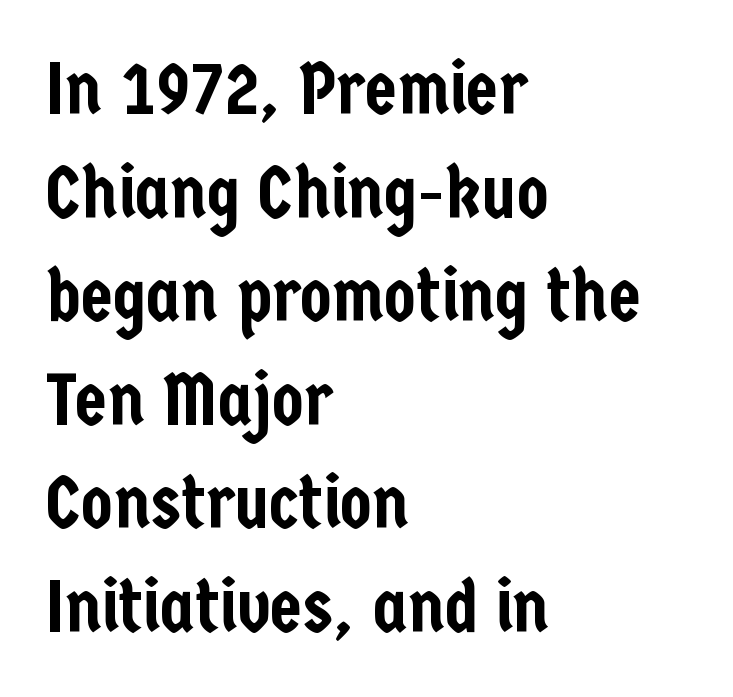
The font's upright variant was chosen for this text. A typesetter would call this proportional, since set widths differ per character. The words here are not underlined. Normally led — the rows are evenly, conventionally spaced. Left-aligned paragraph, ragged on the right. Characters follow at the spacing the type designer built in.
